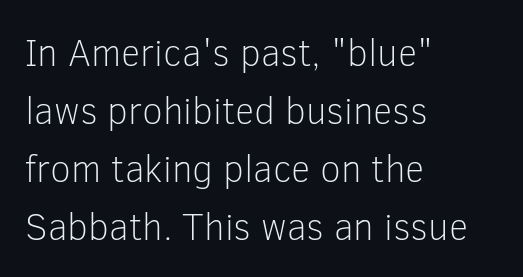
The leading is moderate, giving the passage an even texture. Compared with a centered layout, this one pins lines to the left instead. In terms of posture, this sample is upright. Here the glyphs are tracked normally, forming tight word shapes.
